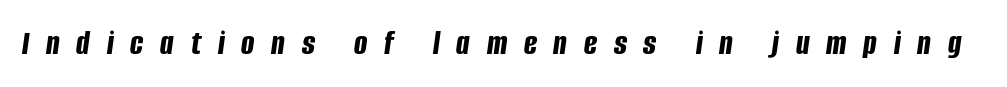
The image shows 35 px bold, condensed type, italic (leaning right); set unusually wide letter spacing (+0.48 em), not underlined; low stroke contrast and a large x-height.
